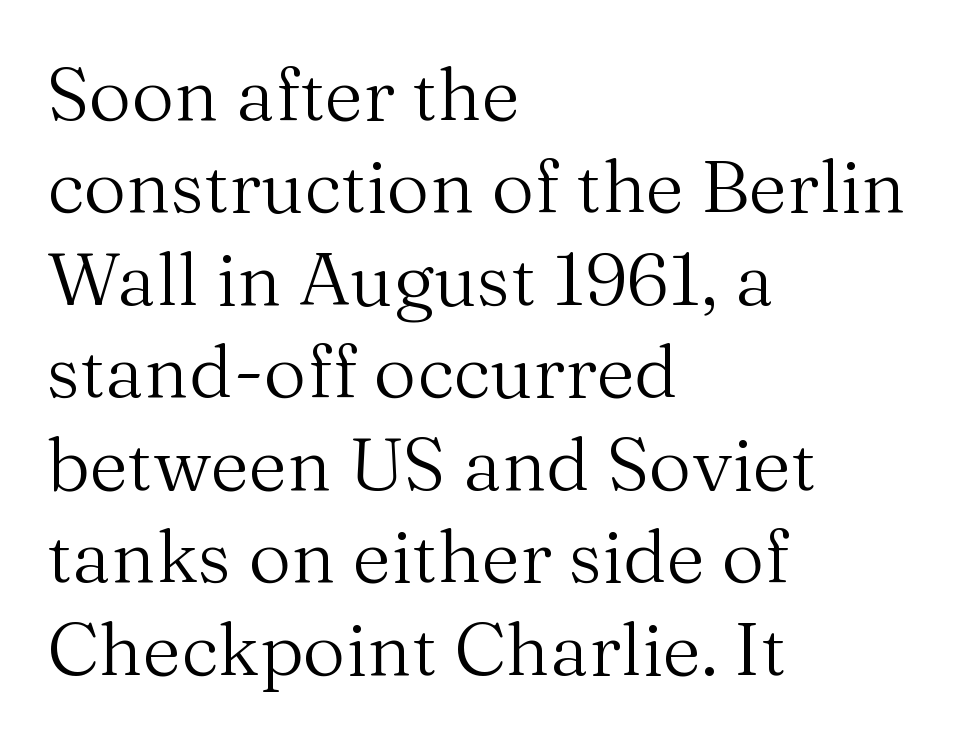
{"serif": "yes", "italic": "no", "bold": "no", "weight": "regular", "width": "normal", "stroke_contrast": "medium", "x_height": "medium", "monospaced": "no", "underline": "no", "align": "left", "line_spacing": "normal", "line_spacing_ratio": 1.25, "letter_spacing": "normal", "letter_spacing_em": 0.0, "glyph_px": 74}
